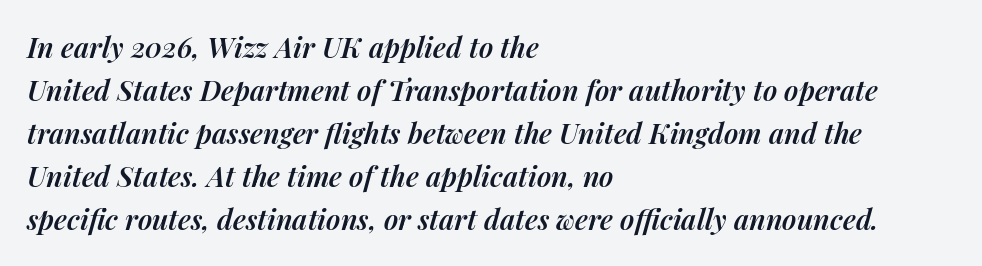
The gap between lines stays unmarked. Line starts are locked; line ends wander. Compared with ordinary roman type, these characters are visibly tilted. Successive baselines arrive at the customary interval. A typesetter would call this proportional, since set widths differ per character.
